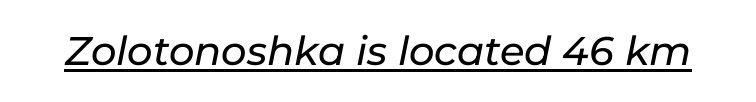
These lines were composed using italics. Tracking value appears to be zero — textbook default spacing. Honestly, the underline is the first thing you notice here. Each letter keeps its own natural width here, so spacing adapts to shape.
